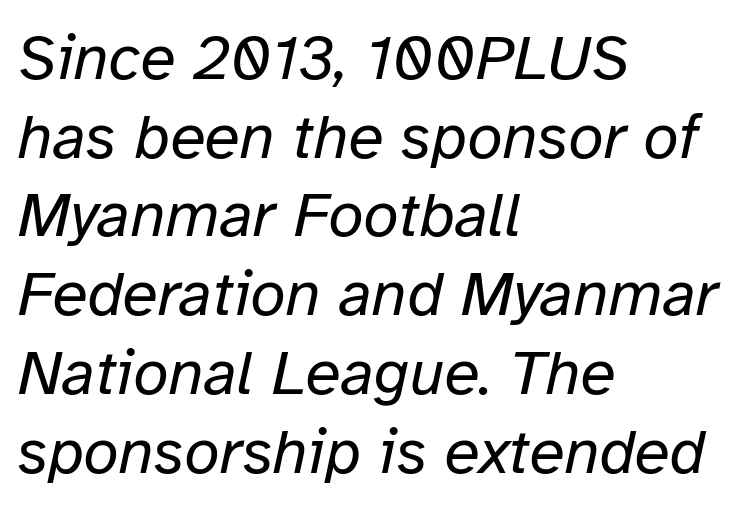
Q: Is the text bold? A: No.
Q: Is the text italic (slanted)? A: Yes, it leans right by about 12 degrees.
Q: Is the text underlined? A: No.
Q: How is the paragraph aligned? A: Left-aligned.
Q: Is the spacing between letters normal or unusually wide? A: Normal.
Q: Width (condensed, normal, or wide)? A: Normal.
Q: Stroke contrast? A: Low.
Q: x-height? A: Medium.
Q: Monospaced? A: No.
